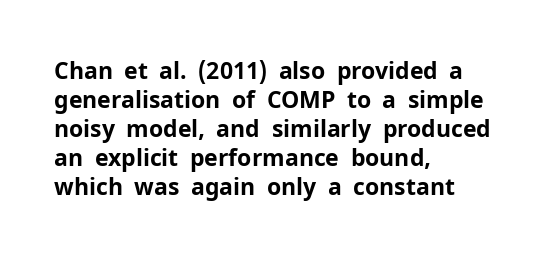
The typography opts for an upright posture over an oblique one. What weight is shown? A full bold with thick strokes. How would I describe the line gaps? Plain and ordinary. Each line starts at the same left margin while the right side varies.
